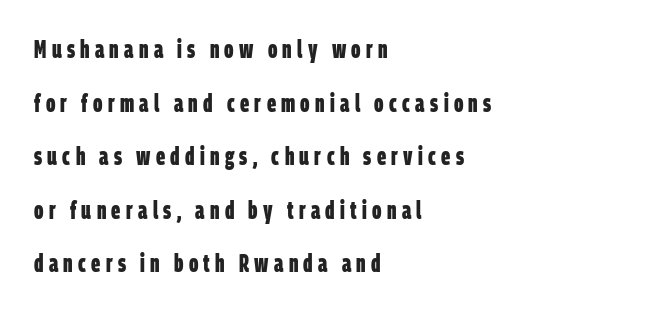
The image shows 24 px bold type; set left-aligned, loose line spacing (2.23x), unusually wide letter spacing (+0.22 em), not underlined.
